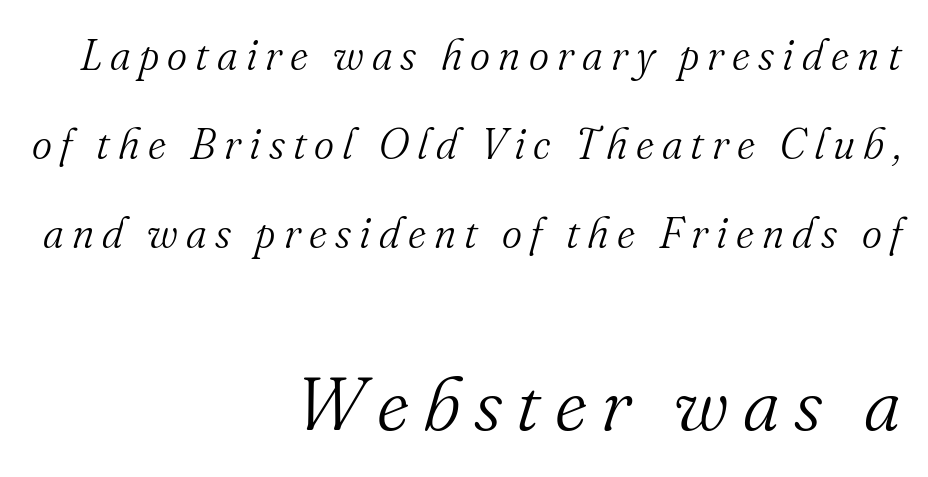
The image shows 76 px light serif type, italic (leaning right); set right-aligned, loose line spacing (2.07x), not underlined; the second (bottom) block is 1.77x larger; medium stroke contrast and a small x-height.
